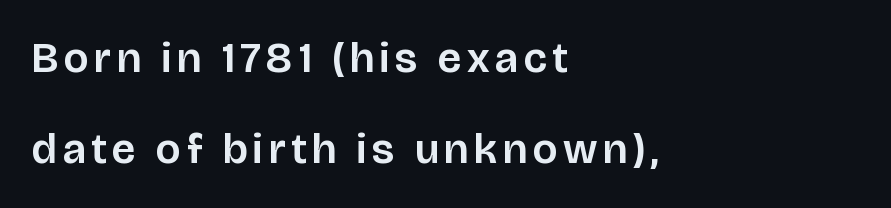
{"serif": "no", "italic": "no", "width": "normal", "stroke_contrast": "low", "x_height": "large", "monospaced": "no", "underline": "no", "align": "left", "line_spacing": "loose", "line_spacing_ratio": 2.12, "glyph_px": 43}
